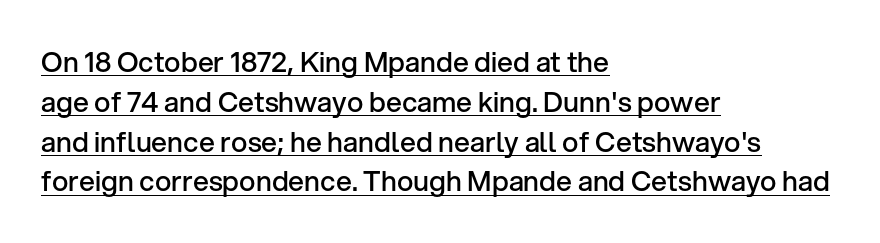
{"serif": "no", "italic": "no", "bold": "semi", "weight": "semibold", "width": "normal", "stroke_contrast": "low", "x_height": "medium", "monospaced": "no", "underline": "yes", "align": "left", "line_spacing": "normal", "line_spacing_ratio": 1.42, "letter_spacing": "normal", "letter_spacing_em": 0.0, "glyph_px": 28}
